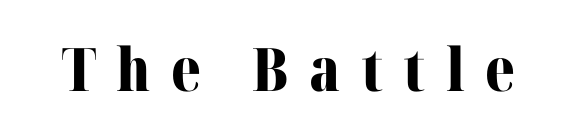
The image shows 60 px bold serif type, upright; set unusually wide letter spacing (+0.34 em), not underlined; medium stroke contrast and a medium x-height.
